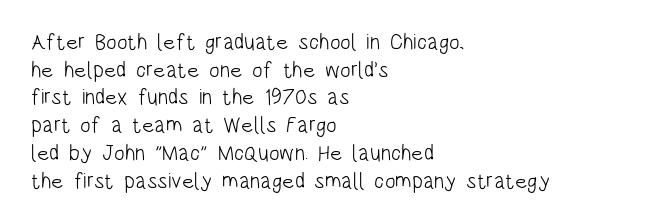
{"italic": "no", "bold": "no", "underline": "no", "align": "left", "line_spacing": "normal", "line_spacing_ratio": 1.26, "letter_spacing": "normal", "letter_spacing_em": 0.0, "glyph_px": 22}
